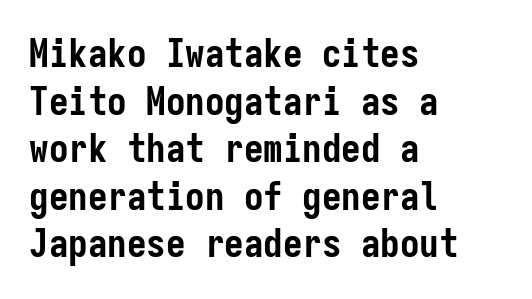
Stroke thickness is high; the sample reads as a true bold. Serifs: no, the terminals of the letterforms are clean. Unlike italic type, these characters show no tilt at all. Monospaced: the letters line up in strict vertical columns. Nothing unusual about the tracking: characters are spaced as the font intends.
